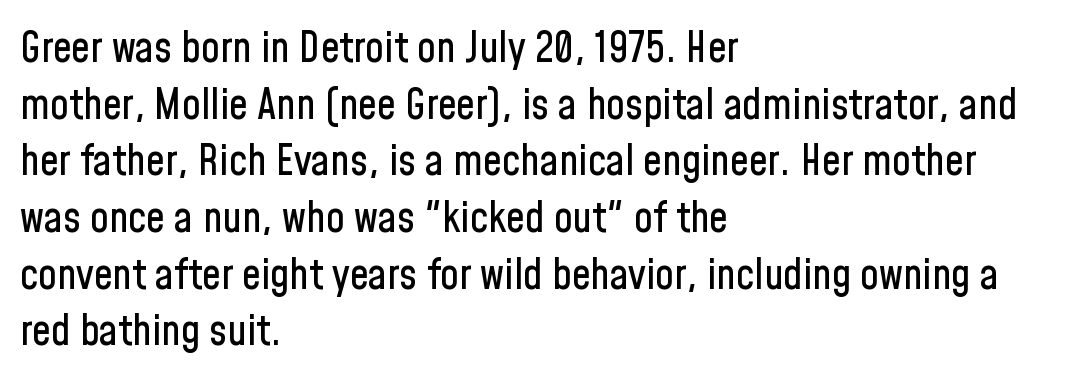
Descender tails drop into unmarked territory. The block of text has a typical density, with ordinary space between rows. These lines were composed using upright roman letters. Compared with typical body copy, the letter spacing here is the same. This is sans-serif lettering, the kind often seen on screens and signage. Does the copy run flush right? No — it runs flush left.
